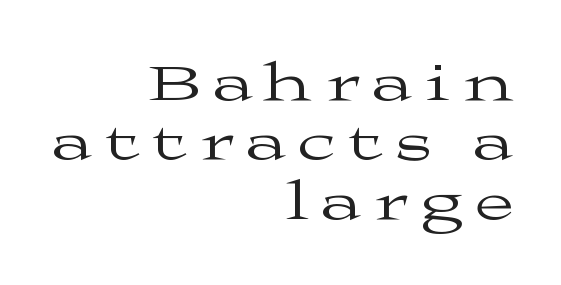
Bare-footed words on every line. Rows of type sit shoulder to shoulder in the vertical direction. Posture: vertical. Spacing verdict: proportional, widths tailored to each character. No letter is thick-stroked: the sample isn't bold. Right-aligned paragraph, ragged on the left.
